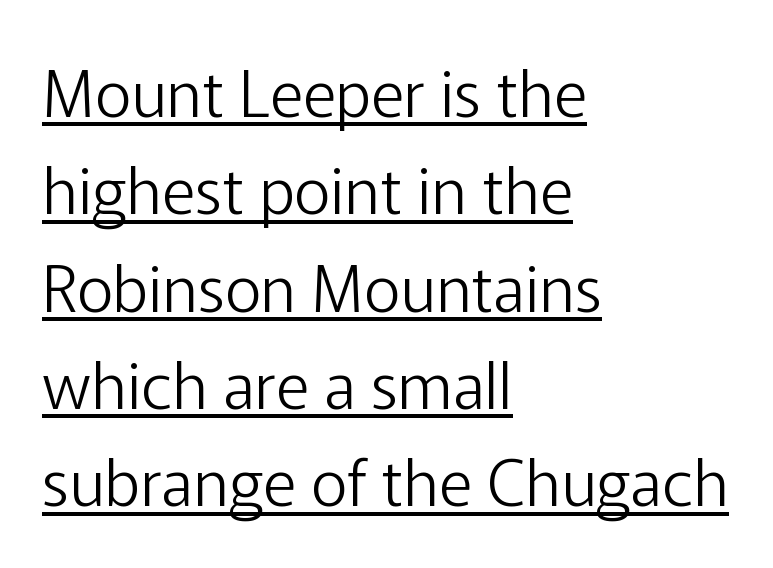
{"serif": "no", "italic": "no", "bold": "no", "weight": "light", "width": "normal", "stroke_contrast": "low", "x_height": "medium", "monospaced": "no", "underline": "yes", "align": "left", "line_spacing": "normal", "line_spacing_ratio": 1.52, "letter_spacing": "normal", "letter_spacing_em": 0.0, "glyph_px": 64}
